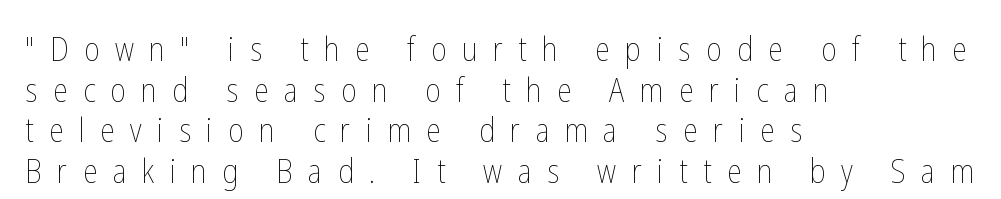
The image shows 33 px thin, condensed type, upright; set left-aligned, line spacing 1.23x, unusually wide letter spacing (+0.47 em), not underlined; low stroke contrast and a medium x-height.
